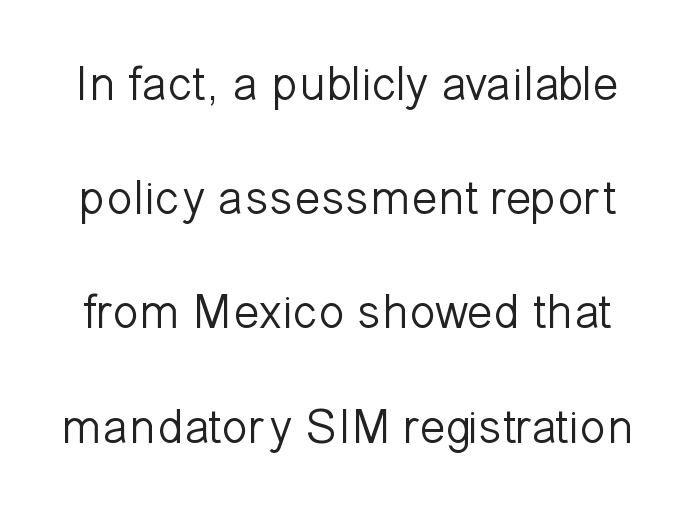
{"serif": "no", "italic": "no", "bold": "no", "weight": "light", "width": "normal", "stroke_contrast": "low", "x_height": "medium", "monospaced": "no", "underline": "no", "line_spacing": "loose", "line_spacing_ratio": 2.33, "letter_spacing": "normal", "letter_spacing_em": 0.0, "glyph_px": 49}
